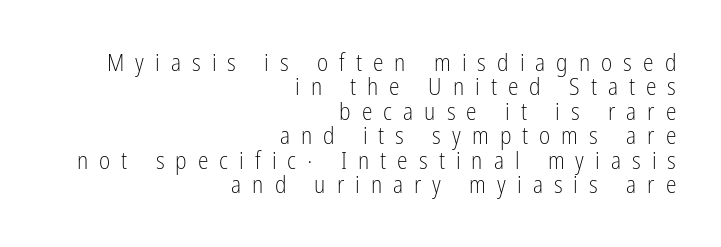
The image shows 24 px text type, upright; set right-aligned, tight line spacing (1.02x), unusually wide letter spacing (+0.46 em), not underlined.
